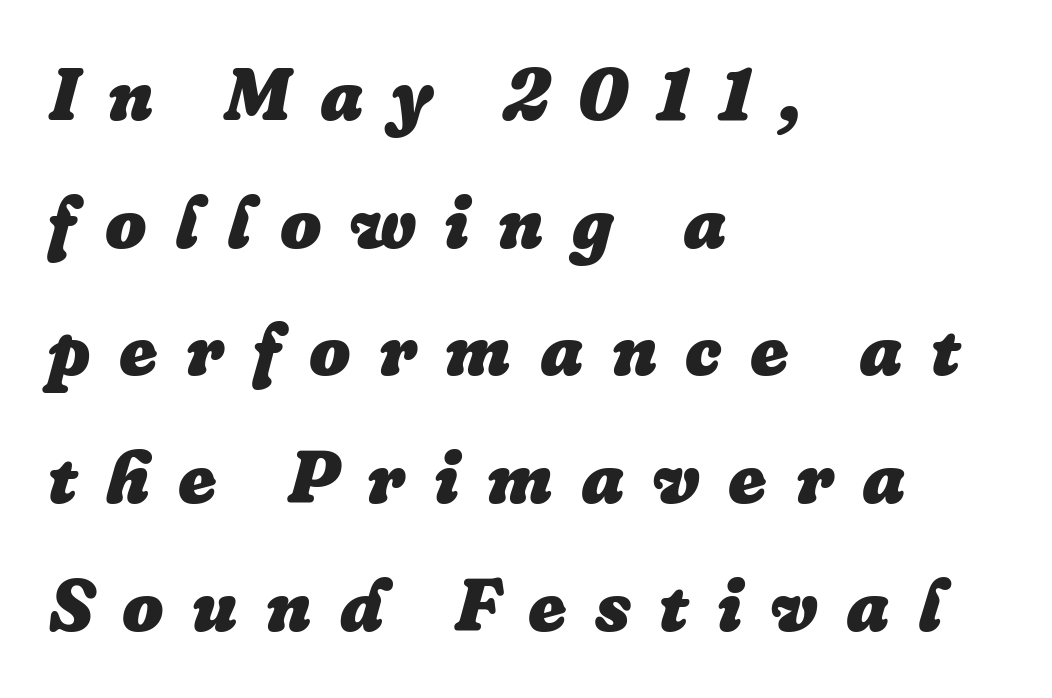
Q: Is the text bold? A: Yes.
Q: Is the text italic (slanted)? A: Yes, it leans right by about 16 degrees.
Q: Is the text underlined? A: No.
Q: How is the paragraph aligned? A: Left-aligned.
Q: Is the spacing between letters normal or unusually wide? A: Unusually wide.
Q: Width (condensed, normal, or wide)? A: Normal.
Q: Stroke contrast? A: Low.
Q: x-height? A: Medium.
Q: Monospaced? A: No.
